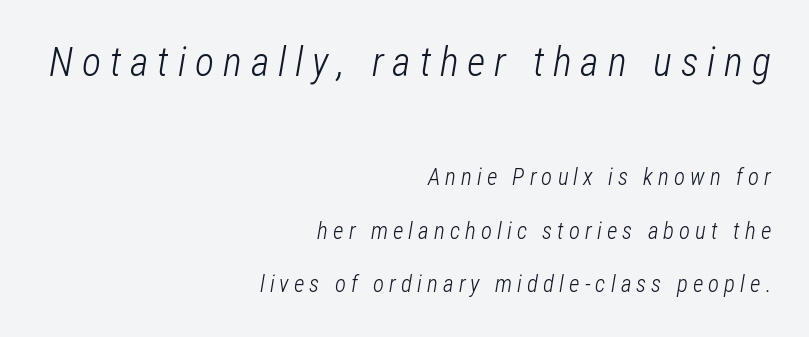
Q: Is the text bold? A: No.
Q: Is the text italic (slanted)? A: Yes, it leans right by about 12 degrees.
Q: Is the text underlined? A: No.
Q: How is the paragraph aligned? A: Right-aligned.
Q: Is the spacing between letters normal or unusually wide? A: Unusually wide.
Q: Is the spacing between lines tight, normal or loose? A: Loose.
Q: Which block of text is set in a larger size, the first (top) or the second (bottom)? A: The first (top) one.
Q: Width (condensed, normal, or wide)? A: Condensed.
Q: Stroke contrast? A: Low.
Q: x-height? A: Medium.
Q: Monospaced? A: No.
